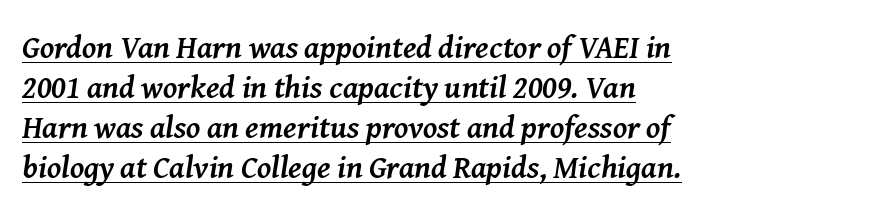
Q: Is the text bold? A: Yes.
Q: Is the text italic (slanted)? A: Yes, it leans right by about 8 degrees.
Q: Is the typeface a serif or a sans-serif typeface? A: Serif.
Q: Is the text underlined? A: Yes.
Q: How is the paragraph aligned? A: Left-aligned.
Q: Is the spacing between letters normal or unusually wide? A: Normal.
Q: Is the spacing between lines tight, normal or loose? A: Normal.
Q: Width (condensed, normal, or wide)? A: Normal.
Q: Stroke contrast? A: Medium.
Q: x-height? A: Medium.
Q: Monospaced? A: No.
